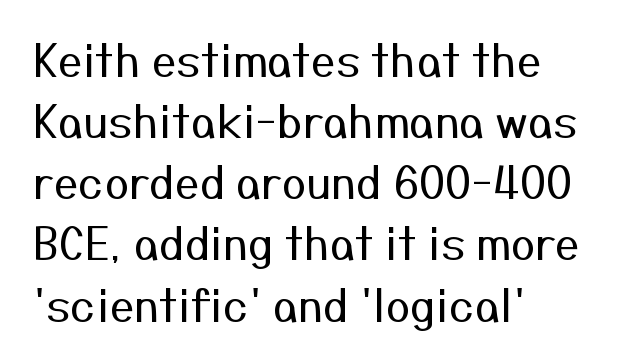
In terms of letterform style, serifs are entirely absent. The typesetter chose a ragged-right arrangement here. The font's upright variant was chosen for this text. The passage shown is typed in a proportional face where columns would drift. Any mark beneath the type? The region is blank.
